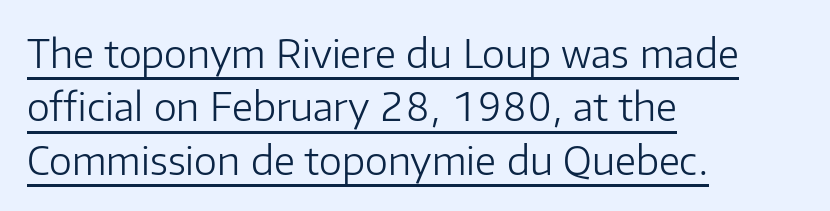
Weight: in the light-to-regular range. The passage shown has conventional tracking throughout. Somebody hit Ctrl+U on this one — the words are underlined. The lines are quadded left. Line spacing here is normal. Character widths vary here, with narrow letters taking less room than wide ones.
